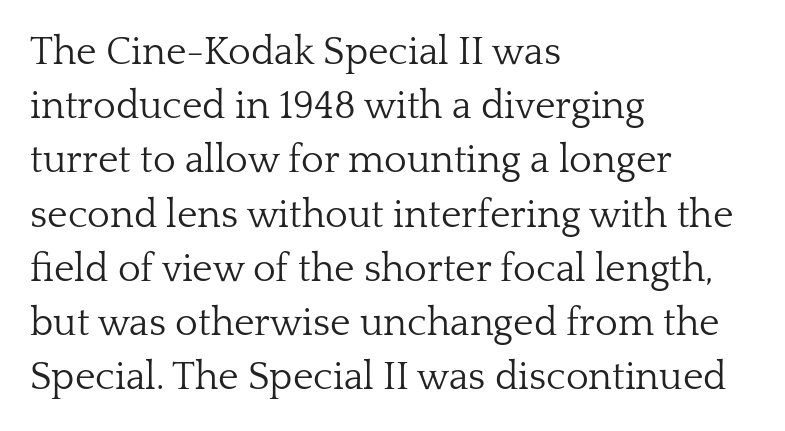
One-word summary of the alignment: left. The space directly below the letters is spotless. You could not count columns in this text — the font is proportionally spaced. Letter spacing: default. This is serif lettering, the kind often seen in printed books.
